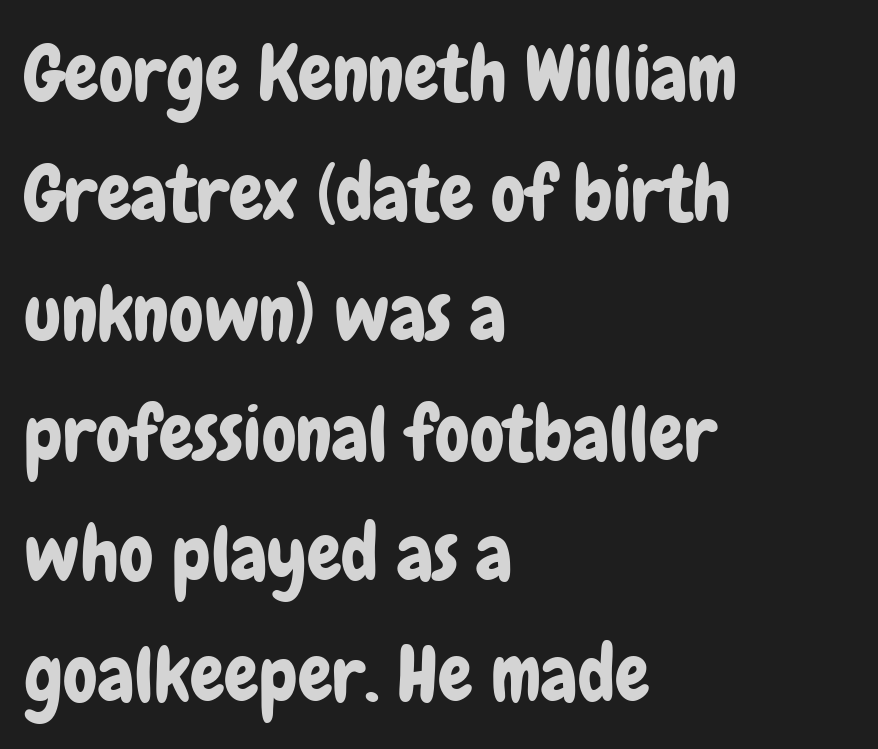
The image shows 77 px condensed sans-serif type, upright; set left-aligned, normal line spacing (1.56x), normal letter spacing, not underlined; low stroke contrast and a medium x-height.
